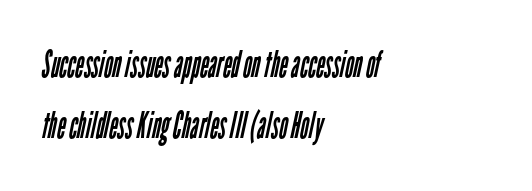
{"serif": "no", "bold": "no", "weight": "regular", "width": "condensed", "stroke_contrast": "low", "x_height": "medium", "monospaced": "no", "underline": "no", "align": "left", "line_spacing": "normal", "line_spacing_ratio": 1.66, "letter_spacing": "normal", "letter_spacing_em": 0.0, "glyph_px": 37}
